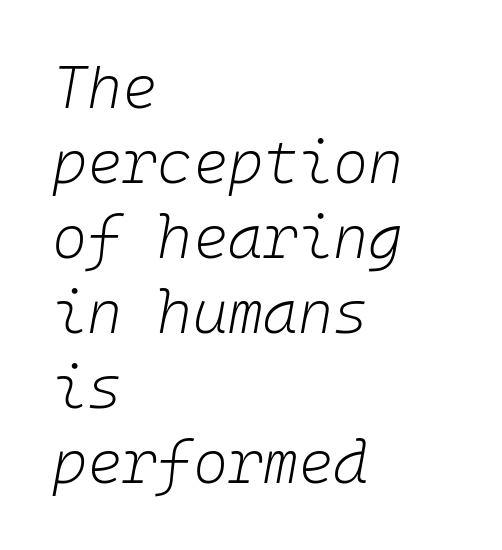
Does the copy run flush right? No — it runs flush left. No extra tracking has been applied to these lines. These glyphs show unthickened strokes, regular width or finer. Whoever set this chose a conventional vertical rhythm. The passage shown leans; its letterforms are oblique. The gap between lines stays unmarked.
